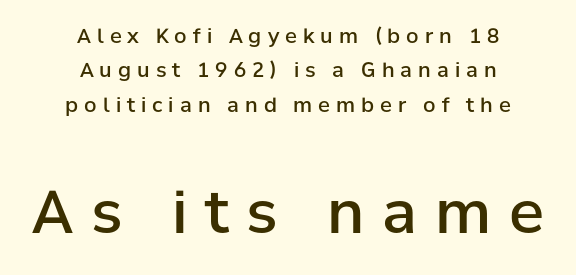
Q: Is the text bold? A: Semi-bold.
Q: Is the text italic (slanted)? A: No, it is upright.
Q: Is the typeface a serif or a sans-serif typeface? A: Sans-serif.
Q: Is the text underlined? A: No.
Q: How is the paragraph aligned? A: Centered.
Q: Is the spacing between letters normal or unusually wide? A: Unusually wide.
Q: Which block of text is set in a larger size, the first (top) or the second (bottom)? A: The second (bottom) one.
Q: Width (condensed, normal, or wide)? A: Normal.
Q: Stroke contrast? A: Low.
Q: x-height? A: Medium.
Q: Monospaced? A: No.
